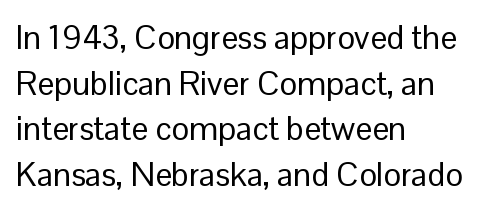
Observe the absence of serifs on each vertical stroke in this sample. These lines are rendered in a variable-pitch font. Rows of type keep a routine distance in the vertical direction. Stems here are at most as thick as an everyday book face. Every character sits straight up, as roman type does.
